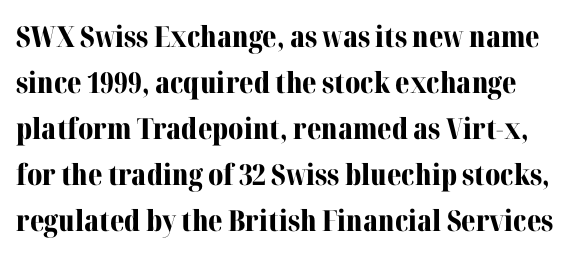
This is serif lettering, the kind often seen in printed books. What stands out about the letter spacing? Nothing — it is the standard amount. Do the characters align in a grid? No, the font is proportional. Does the lettering tilt? It doesn't — this is upright.
